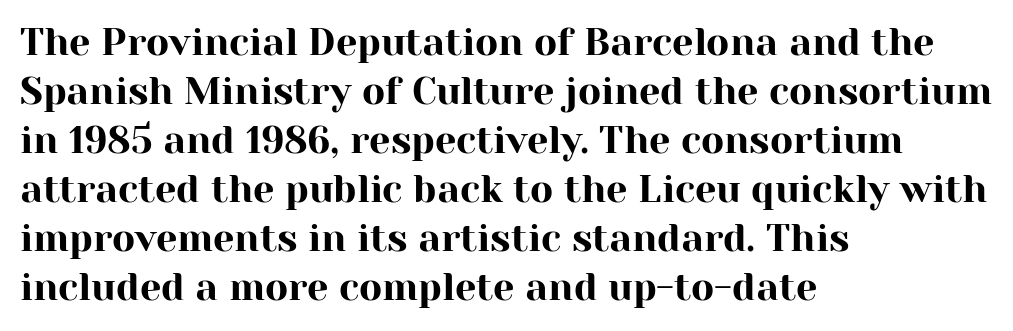
{"serif": "yes", "italic": "no", "width": "normal", "stroke_contrast": "high", "x_height": "medium", "monospaced": "no", "underline": "no", "align": "left", "line_spacing": "normal", "line_spacing_ratio": 1.29, "letter_spacing": "normal", "letter_spacing_em": 0.0, "glyph_px": 38}
